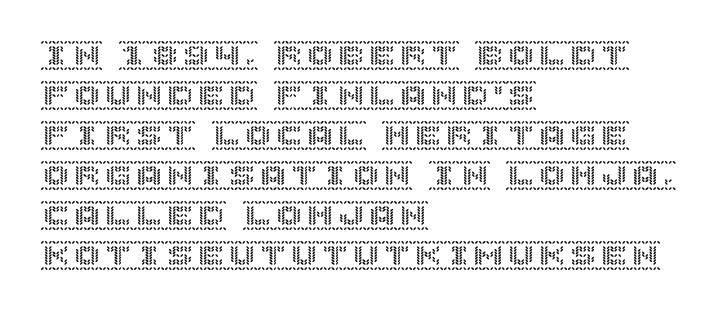
{"italic": "no", "width": "normal", "x_height": "large", "underline": "no", "align": "left", "line_spacing": "normal", "line_spacing_ratio": 1.29, "letter_spacing": "normal", "letter_spacing_em": 0.0, "glyph_px": 31}
